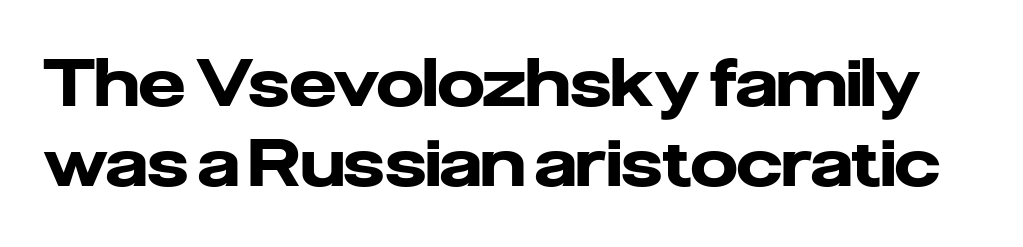
This is heavy type, rendered in bold. Character widths vary here, with narrow letters taking less room than wide ones. This rendering features lettering with no underline. The text was rendered using a sans face with plain stroke endings. In terms of letterspacing, this is plain default setting. Do the letters lean? They stand straight.
